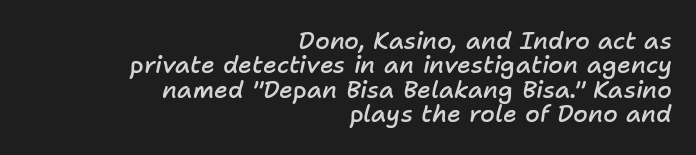
A clean baseline with only descenders dipping below it. Style check: oblique. The block of text is dense from top to bottom, with scant space between rows. Summary of weight: moderately heavy, a semibold. Which margin do the lines hug? The right one — the left edge is uneven. Is the letter spacing exaggerated? No — it looks like the ordinary default.
